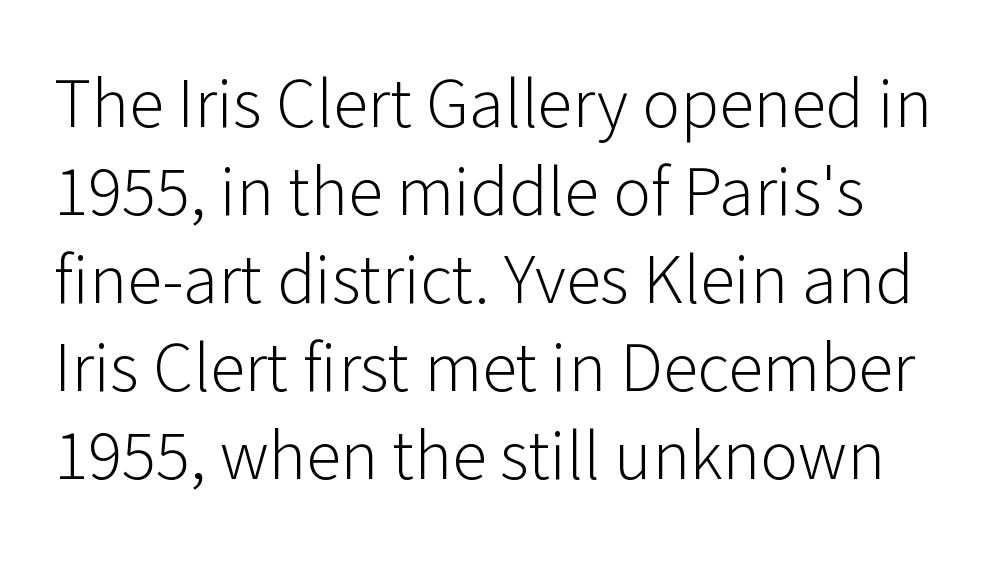
The rendering keeps characters at their native spacing. These lines are rendered in a variable-pitch font. Font category for this specimen: sans-serif. The passage shown is not bold in any degree.
